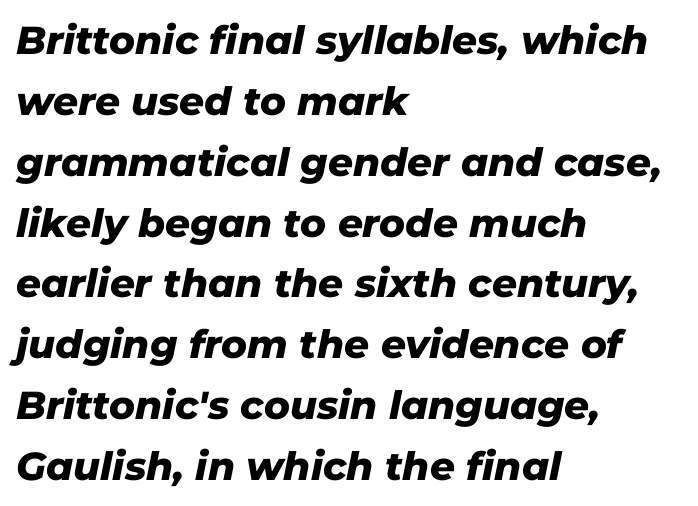
{"italic": "yes", "lean": "right", "slant_degrees": 11, "bold": "yes", "weight": "heavy", "width": "normal", "stroke_contrast": "low", "x_height": "medium", "monospaced": "no", "underline": "no", "align": "left", "line_spacing": "normal", "line_spacing_ratio": 1.56, "letter_spacing": "normal", "letter_spacing_em": 0.0, "glyph_px": 39}
